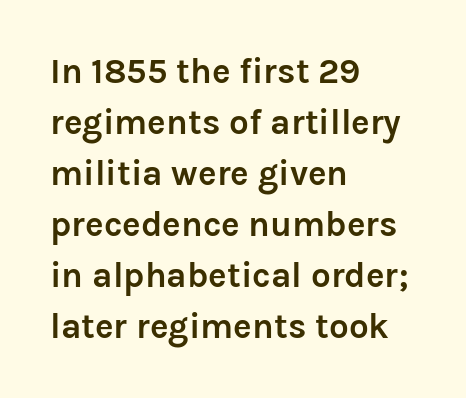
The compositor pushed each line to the left boundary. Spacing between characters is what you'd get straight out of the box. Tall strokes in this sample are plumb rather than angled. A sans-serif font was chosen for this passage. Note the varied advance widths — an 'i' is clearly narrower than an 'm'. The block of text has a typical density, with ordinary space between rows.
